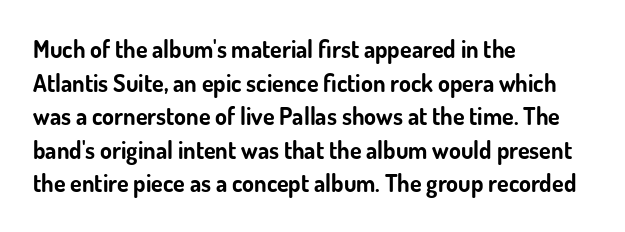
Q: Is the text bold? A: Yes.
Q: Is the text italic (slanted)? A: No, it is upright.
Q: Is the text underlined? A: No.
Q: How is the paragraph aligned? A: Left-aligned.
Q: Is the spacing between letters normal or unusually wide? A: Normal.
Q: Is the spacing between lines tight, normal or loose? A: Normal.
